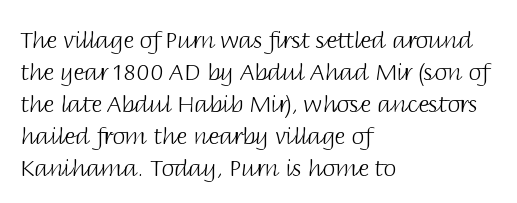
{"italic": "no", "bold": "no", "underline": "no", "align": "left", "line_spacing": "normal", "line_spacing_ratio": 1.39, "letter_spacing": "normal", "letter_spacing_em": 0.0, "glyph_px": 23}
